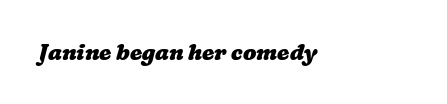
Does extra space separate the letters? No, they use regular spacing. Quick note: underline off. This is heavy type, rendered in bold.
